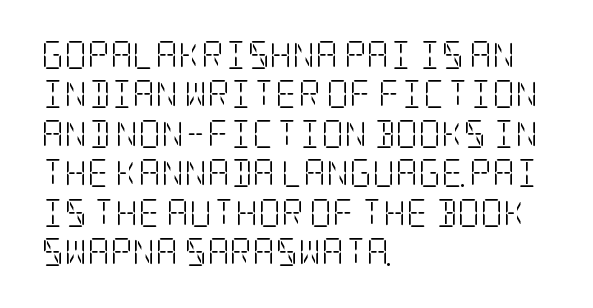
The image shows 28 px light, condensed serif type, upright; set left-aligned, normal line spacing (1.41x), normal letter spacing, not underlined; low stroke contrast and a large x-height.
